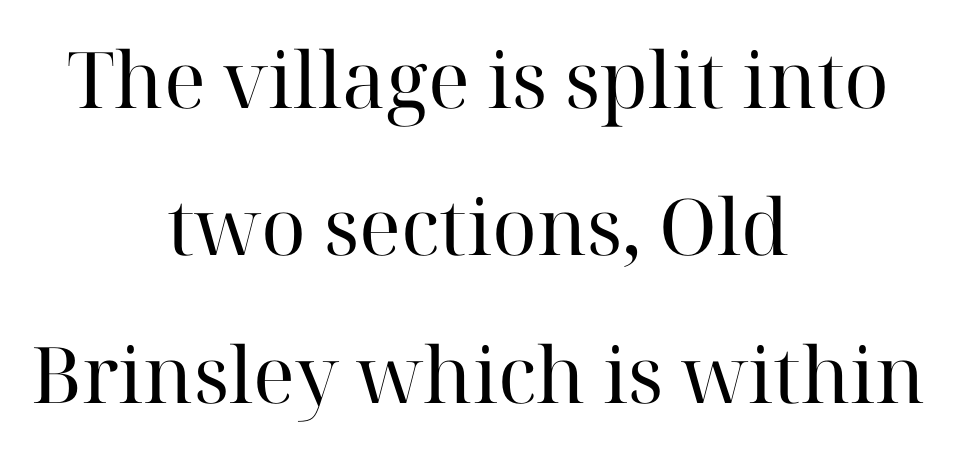
The image shows 78 px regular-weight serif type, upright; set centered, line spacing 1.89x, normal letter spacing, not underlined; high stroke contrast and a medium x-height.
